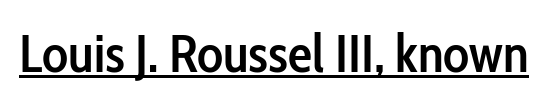
Q: Is the text bold? A: Semi-bold.
Q: Is the text italic (slanted)? A: No, it is upright.
Q: Is the typeface a serif or a sans-serif typeface? A: Sans-serif.
Q: Is the text underlined? A: Yes.
Q: Is the spacing between letters normal or unusually wide? A: Normal.
Q: Width (condensed, normal, or wide)? A: Condensed.
Q: Stroke contrast? A: Low.
Q: x-height? A: Medium.
Q: Monospaced? A: No.
